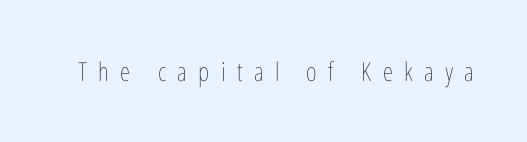
Q: Is the text bold? A: No.
Q: Is the text italic (slanted)? A: No, it is upright.
Q: Is the text underlined? A: No.
Q: Is the spacing between letters normal or unusually wide? A: Unusually wide.
